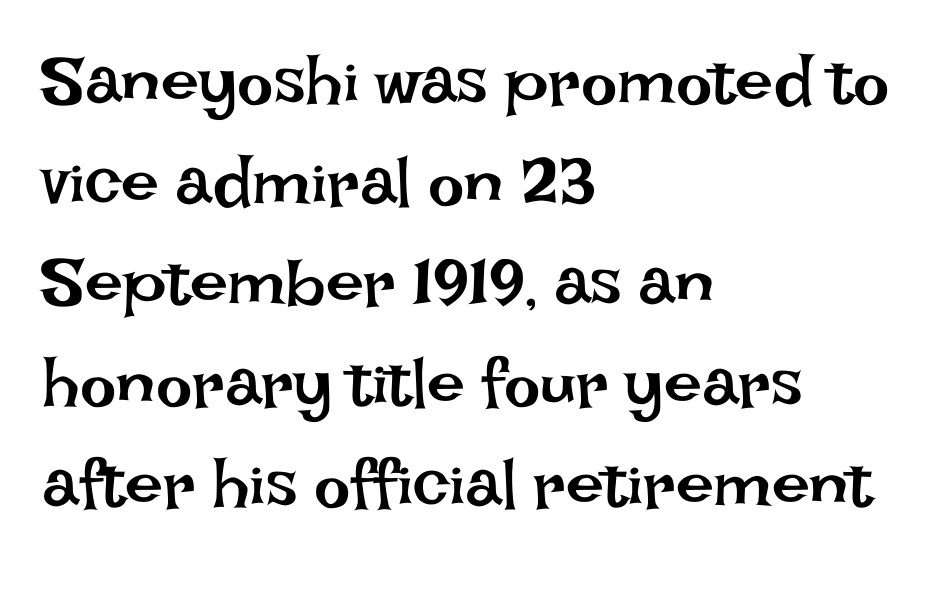
Q: Is the text bold? A: No.
Q: Is the text italic (slanted)? A: No, it is upright.
Q: Is the text underlined? A: No.
Q: How is the paragraph aligned? A: Left-aligned.
Q: Is the spacing between letters normal or unusually wide? A: Normal.
Q: Is the spacing between lines tight, normal or loose? A: Normal.
Q: Width (condensed, normal, or wide)? A: Normal.
Q: Stroke contrast? A: Low.
Q: x-height? A: Large.
Q: Monospaced? A: No.
